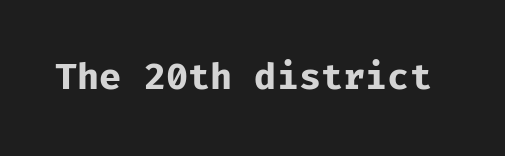
Q: Is the text bold? A: Yes.
Q: Is the text italic (slanted)? A: No, it is upright.
Q: Is the typeface a serif or a sans-serif typeface? A: Sans-serif.
Q: Is the text underlined? A: No.
Q: Is the spacing between letters normal or unusually wide? A: Normal.
Q: Width (condensed, normal, or wide)? A: Normal.
Q: Stroke contrast? A: Low.
Q: x-height? A: Medium.
